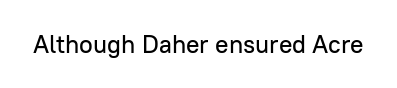
Q: Is the text italic (slanted)? A: No, it is upright.
Q: Is the text underlined? A: No.
Q: Is the spacing between letters normal or unusually wide? A: Normal.
